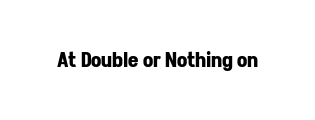
The image shows 20 px bold type, upright; set normal letter spacing, not underlined.
